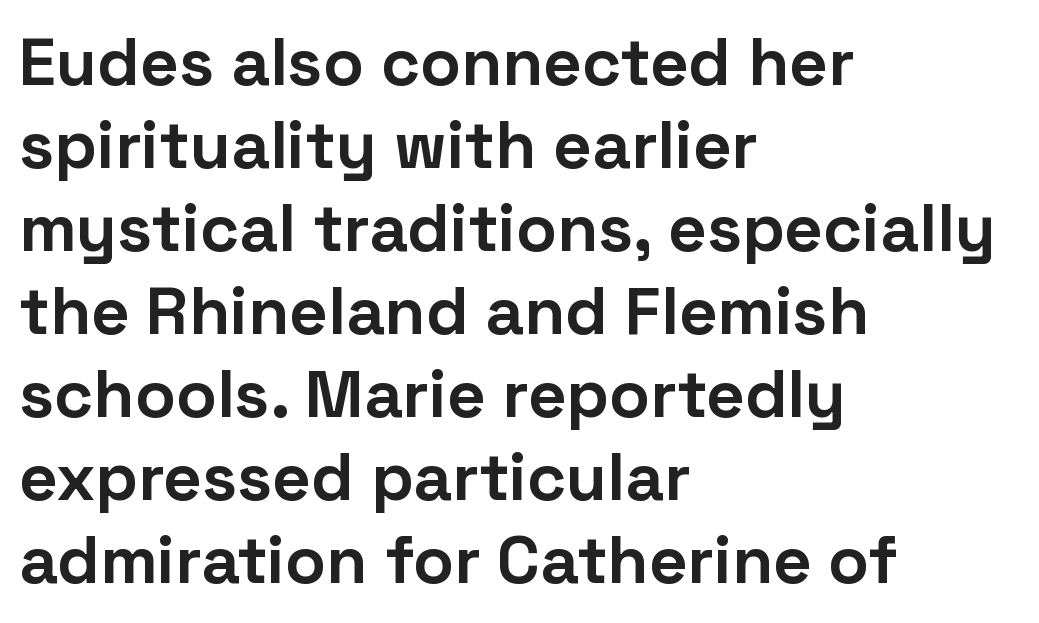
Weight check: bold — yes, fully. Each line starts at the same left margin while the right side varies. When letters stand straight like this, we call the style roman or upright. Examine the stroke ends and you'll find no serifs. Only glyphs here, with clear space below each row. Spacing verdict: proportional, widths tailored to each character.
